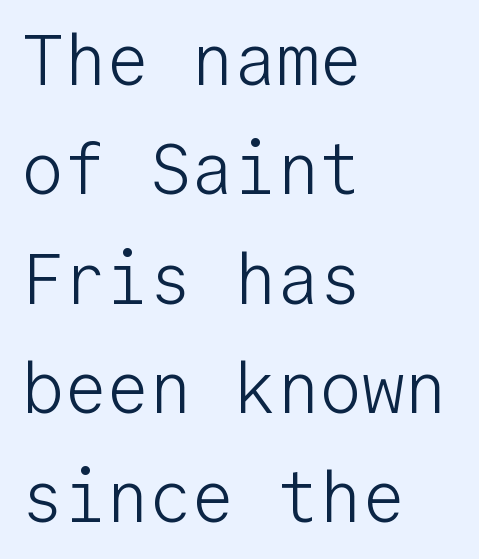
All the whitespace from short lines collects on the right. Regular leading. When letters stand straight like this, we call the style roman or upright. The zone under the glyphs is completely vacant.
